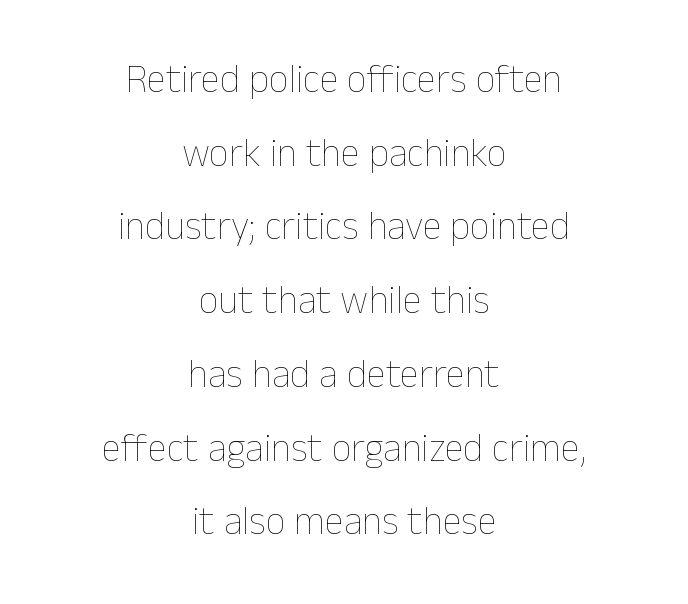
Inter-character spacing is left at the font's built-in metrics. It's the straight-up-and-down kind of type. Only glyphs here, with clear space below each row. A quiet, ordinary-to-light weight characterises the typeface. The passage is arranged like a title page — every line centered.
